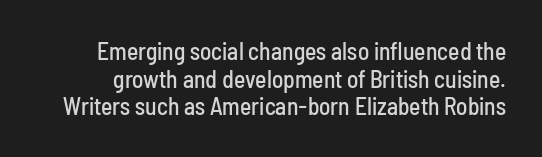
Each row of text sits above clean, open space. If you measured baseline to baseline, you'd find a short distance. Rendered with straight, roman letterforms. Standard letterfit; no display-style spreading of the glyphs.
